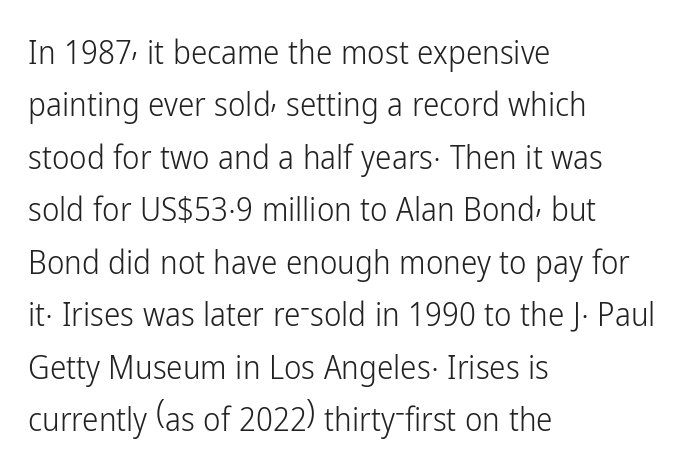
The image shows 33 px light, condensed sans-serif type, upright; set left-aligned, normal line spacing (1.59x), normal letter spacing, not underlined; low stroke contrast and a medium x-height.
